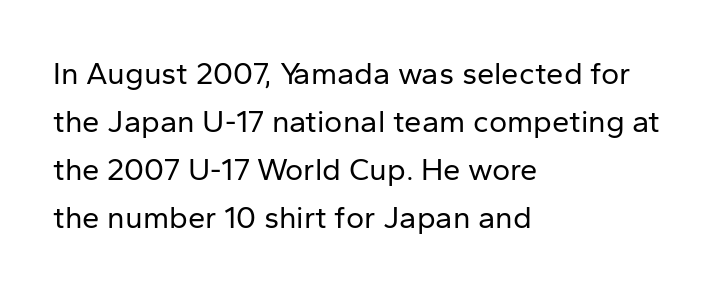
{"serif": "no", "italic": "no", "bold": "no", "weight": "regular", "width": "normal", "stroke_contrast": "low", "x_height": "medium", "monospaced": "no", "underline": "no", "align": "left", "line_spacing": "normal", "line_spacing_ratio": 1.55, "letter_spacing": "normal", "letter_spacing_em": 0.0, "glyph_px": 31}
